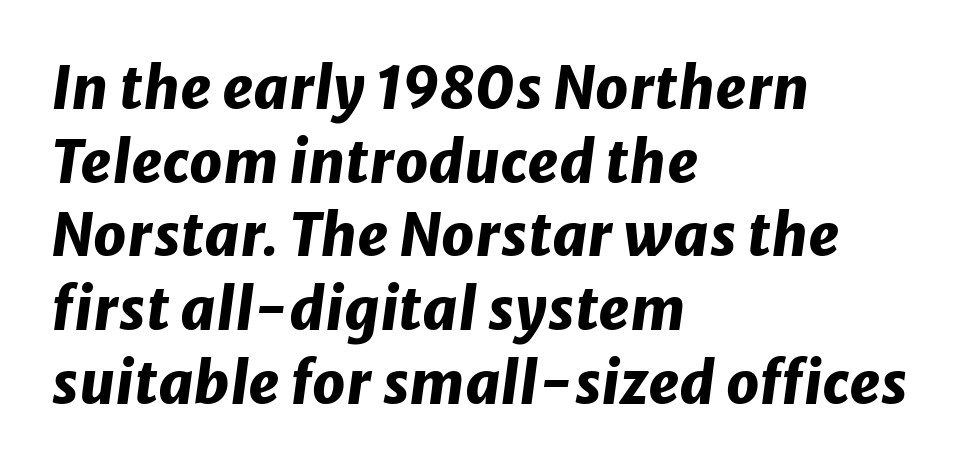
Typeset ragged right — the left edge is the straight one. Rendered with sloped, italic letterforms. Each row of text sits above clean, open space. These lines carry a lot of weight — the face is fully bold. The letters advance in unequal steps, a hallmark of proportional type.
